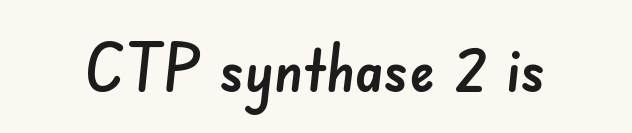
{"serif": "no", "width": "normal", "stroke_contrast": "low", "x_height": "small", "monospaced": "no", "underline": "no", "letter_spacing": "normal", "letter_spacing_em": 0.0, "glyph_px": 65}
